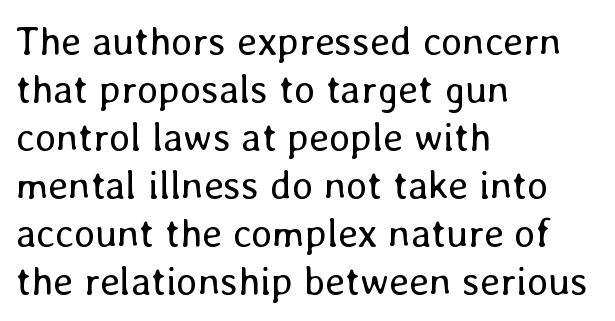
Q: Is the text bold? A: No.
Q: Is the text italic (slanted)? A: No, it is upright.
Q: Is the text underlined? A: No.
Q: How is the paragraph aligned? A: Left-aligned.
Q: Is the spacing between letters normal or unusually wide? A: Normal.
Q: Width (condensed, normal, or wide)? A: Normal.
Q: Stroke contrast? A: Low.
Q: x-height? A: Medium.
Q: Monospaced? A: No.
